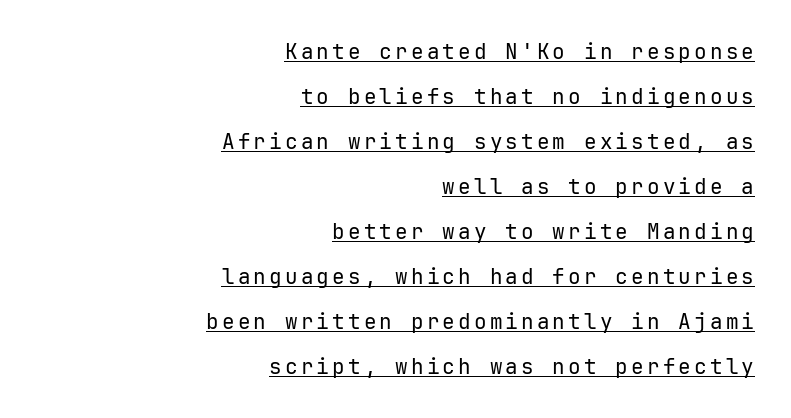
The image shows 21 px text type, upright; set right-aligned, loose line spacing (2.14x), underlined.
